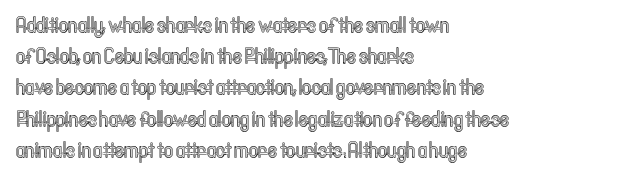
{"italic": "no", "underline": "no", "align": "left", "line_spacing": "normal", "line_spacing_ratio": 1.42, "letter_spacing": "normal", "letter_spacing_em": 0.0, "glyph_px": 22}
